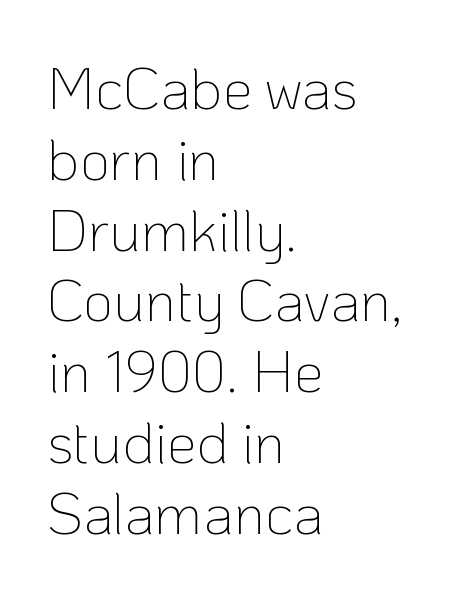
Q: Is the text bold? A: No.
Q: Is the text italic (slanted)? A: No, it is upright.
Q: Is the typeface a serif or a sans-serif typeface? A: Sans-serif.
Q: Is the text underlined? A: No.
Q: How is the paragraph aligned? A: Left-aligned.
Q: Is the spacing between letters normal or unusually wide? A: Normal.
Q: Width (condensed, normal, or wide)? A: Normal.
Q: Stroke contrast? A: Low.
Q: x-height? A: Medium.
Q: Monospaced? A: No.
